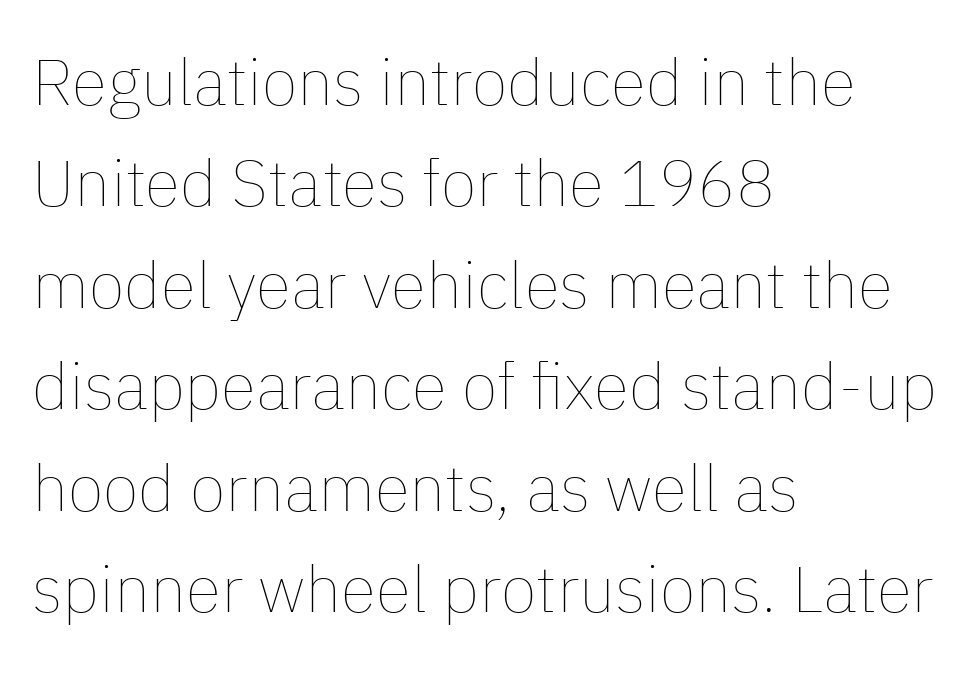
{"italic": "no", "bold": "no", "weight": "thin", "width": "normal", "stroke_contrast": "low", "x_height": "medium", "monospaced": "no", "underline": "no", "align": "left", "line_spacing": "normal", "line_spacing_ratio": 1.56, "letter_spacing": "normal", "letter_spacing_em": 0.0, "glyph_px": 65}
